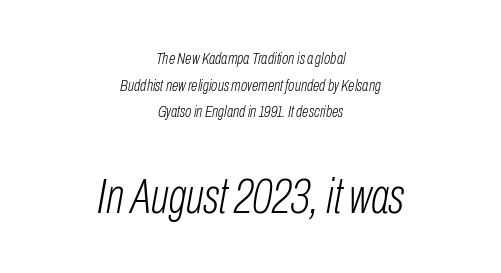
Weight: in the light-to-regular range. Does extra space separate the letters? No, they use regular spacing. The later block is typeset at a bigger size than the earlier block. In terms of leading, this rendering sits right in the middle. It's the slanting kind of type. The whitespace from short lines is split evenly between both sides.
